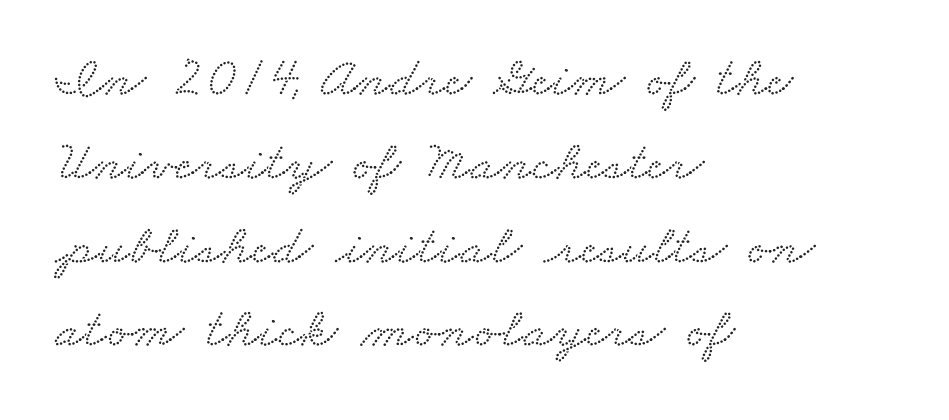
The image shows 57 px wide type; set left-aligned, normal line spacing (1.47x), normal letter spacing, not underlined; low stroke contrast and a small x-height.
